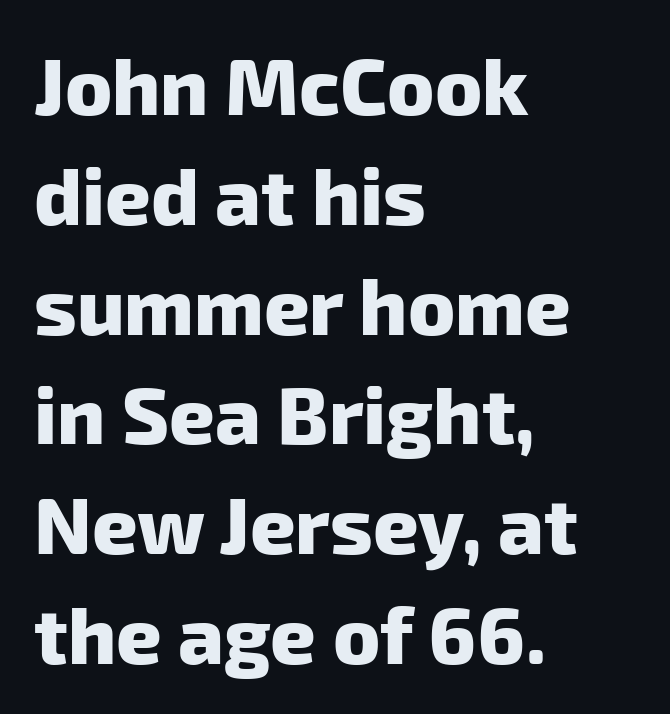
Casual observation: everything's shoved over to the left. Varying glyph widths throughout — classic text-font behaviour. Type style note: lacks serifs. Honestly, the letter spacing is just normal — you wouldn't notice it. The zone under the glyphs is completely vacant.
